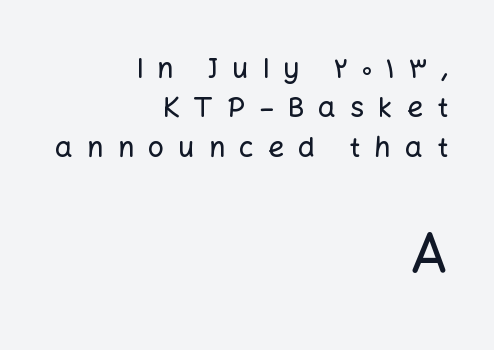
The image shows 56 px sans-serif type, upright; set right-aligned, normal line spacing (1.41x), unusually wide letter spacing (+0.5 em), not underlined; the second (bottom) block is 2.0x larger; low stroke contrast and a medium x-height.
